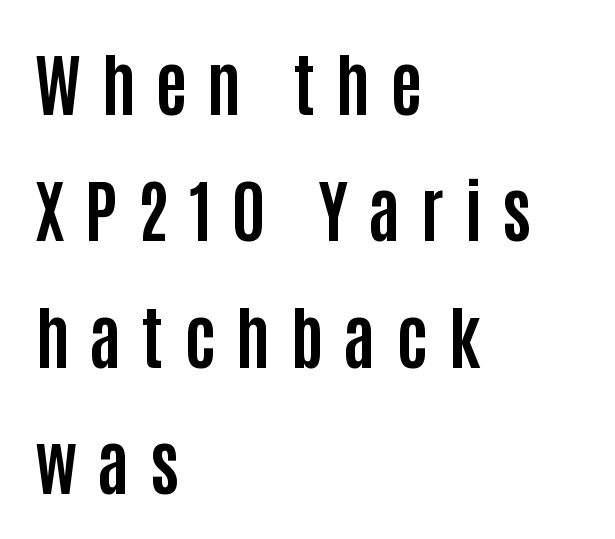
{"serif": "no", "italic": "no", "bold": "yes", "weight": "bold", "width": "condensed", "stroke_contrast": "low", "x_height": "large", "monospaced": "no", "underline": "no", "align": "left", "line_spacing_ratio": 1.83, "letter_spacing": "wide", "letter_spacing_em": 0.29, "glyph_px": 69}
